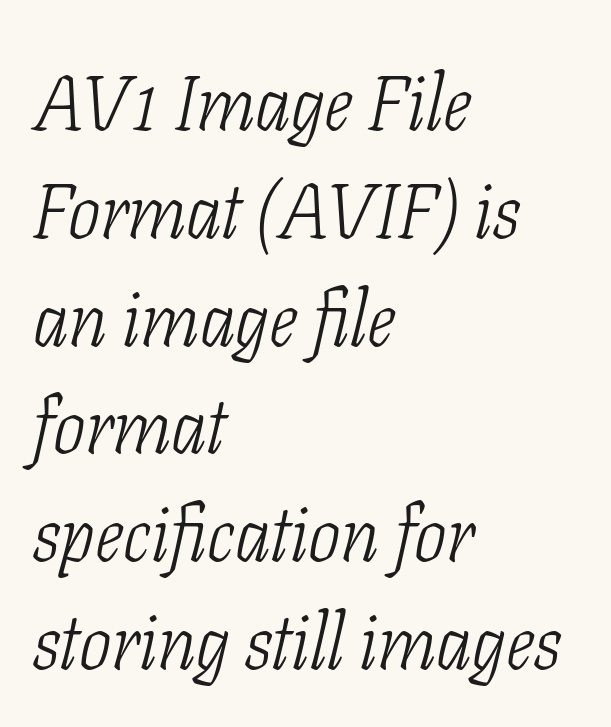
The image shows 77 px light, condensed serif type, italic (leaning right); set left-aligned, normal line spacing (1.4x), normal letter spacing, not underlined; low stroke contrast and a medium x-height.
